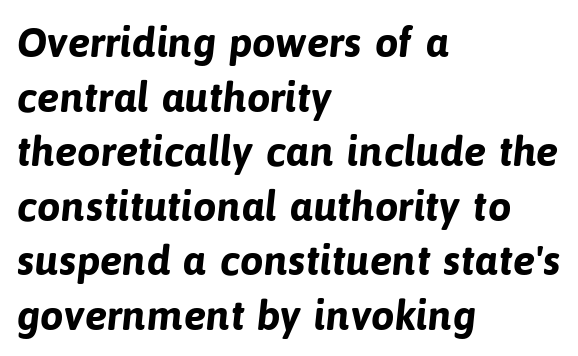
Q: Is the text bold? A: Yes.
Q: Is the typeface a serif or a sans-serif typeface? A: Sans-serif.
Q: Is the text underlined? A: No.
Q: How is the paragraph aligned? A: Left-aligned.
Q: Is the spacing between letters normal or unusually wide? A: Normal.
Q: Is the spacing between lines tight, normal or loose? A: Normal.
Q: Width (condensed, normal, or wide)? A: Normal.
Q: Stroke contrast? A: Low.
Q: x-height? A: Medium.
Q: Monospaced? A: No.
